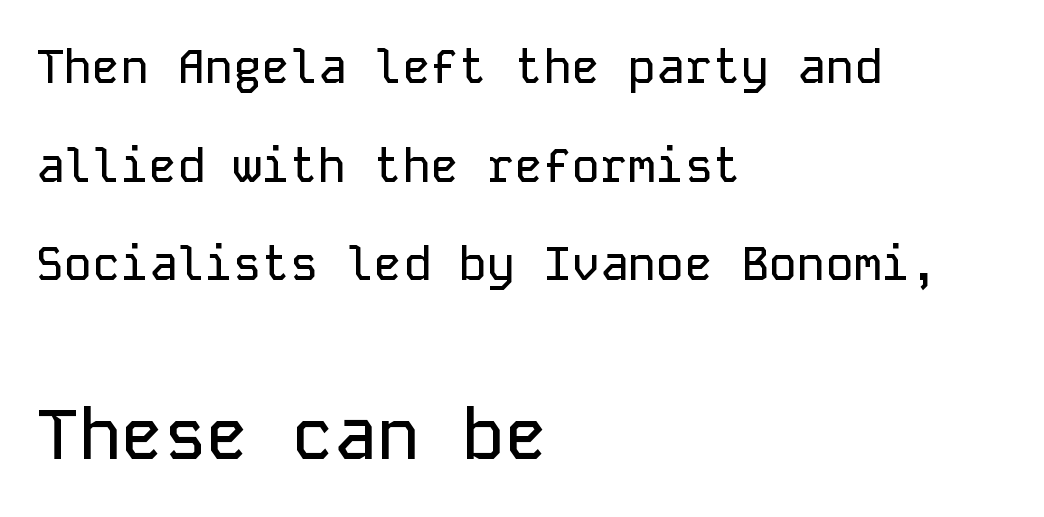
Q: Is the text italic (slanted)? A: No, it is upright.
Q: Is the typeface a serif or a sans-serif typeface? A: Sans-serif.
Q: Is the text underlined? A: No.
Q: How is the paragraph aligned? A: Left-aligned.
Q: Is the spacing between letters normal or unusually wide? A: Normal.
Q: Is the spacing between lines tight, normal or loose? A: Loose.
Q: Which block of text is set in a larger size, the first (top) or the second (bottom)? A: The second (bottom) one.
Q: Width (condensed, normal, or wide)? A: Normal.
Q: Stroke contrast? A: Low.
Q: x-height? A: Medium.
Q: Monospaced? A: Yes.
